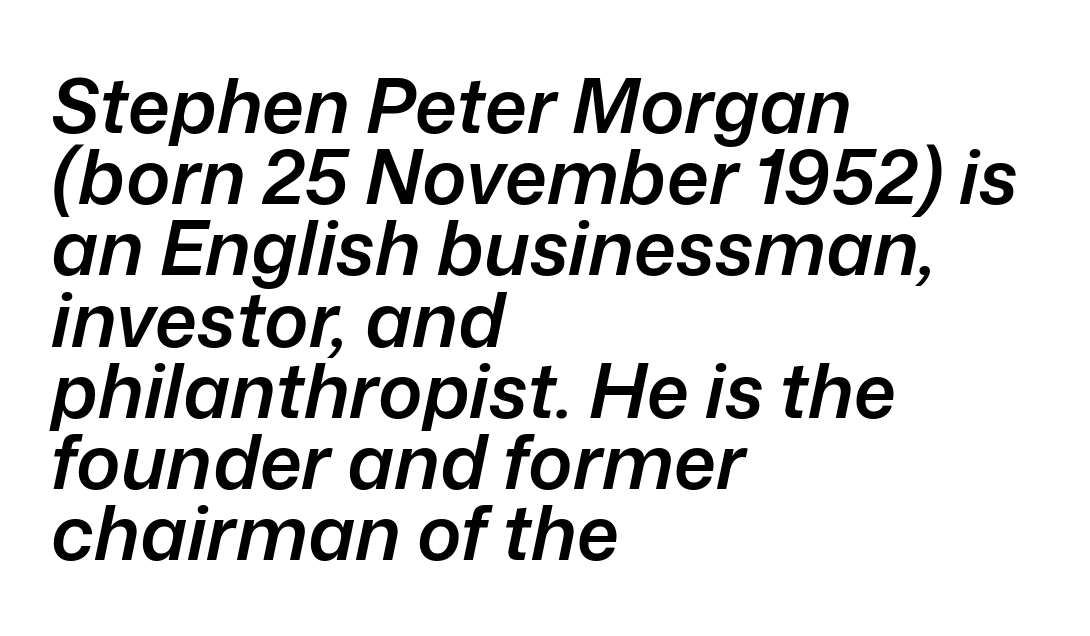
The image shows 75 px semibold type, italic (leaning right); set left-aligned, tight line spacing (0.95x), normal letter spacing, not underlined; low stroke contrast and a medium x-height.
